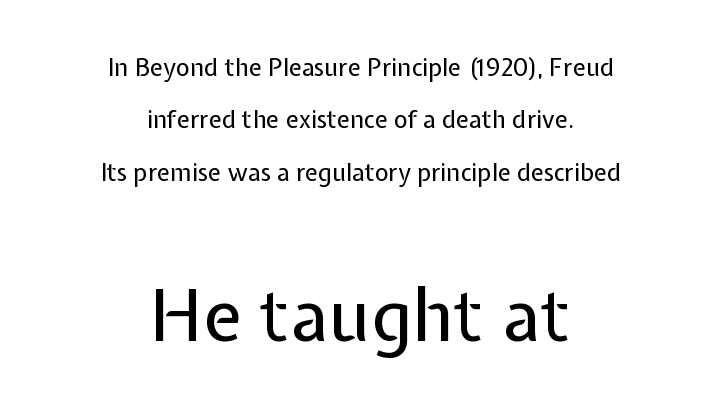
The image shows 72 px regular-weight sans-serif type, upright; set centered, loose line spacing (2.18x), normal letter spacing, not underlined; the second (bottom) block is 3.0x larger; low stroke contrast and a medium x-height.
